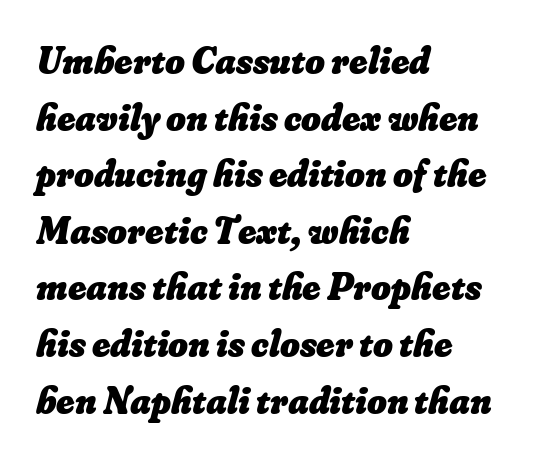
Q: Is the text bold? A: Yes.
Q: Is the text underlined? A: No.
Q: How is the paragraph aligned? A: Left-aligned.
Q: Is the spacing between letters normal or unusually wide? A: Normal.
Q: Is the spacing between lines tight, normal or loose? A: Normal.
Q: Width (condensed, normal, or wide)? A: Normal.
Q: Stroke contrast? A: Low.
Q: x-height? A: Small.
Q: Monospaced? A: No.
